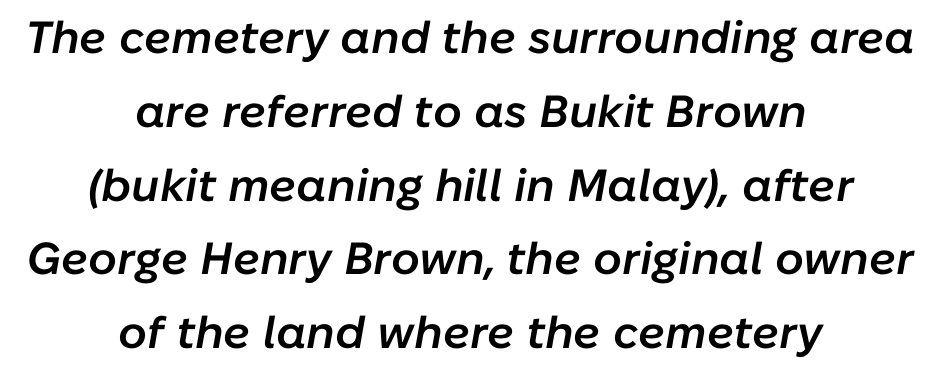
The passage shown is typed in a proportional face where columns would drift. The lines sit at an ordinary, default distance from one another. Just letters on the line, the space beneath them empty. This sample is center-justified, so both line endings float freely.
